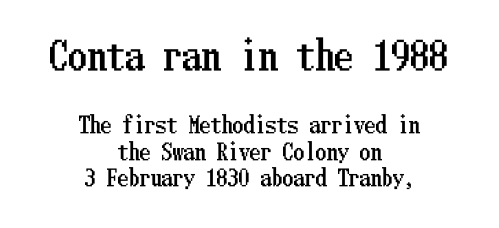
{"italic": "no", "width": "condensed", "stroke_contrast": "low", "x_height": "medium", "underline": "no", "align": "center", "line_spacing_ratio": 1.22, "letter_spacing": "normal", "letter_spacing_em": 0.0, "larger_block": "first", "size_ratio": 1.73, "glyph_px": 38}
